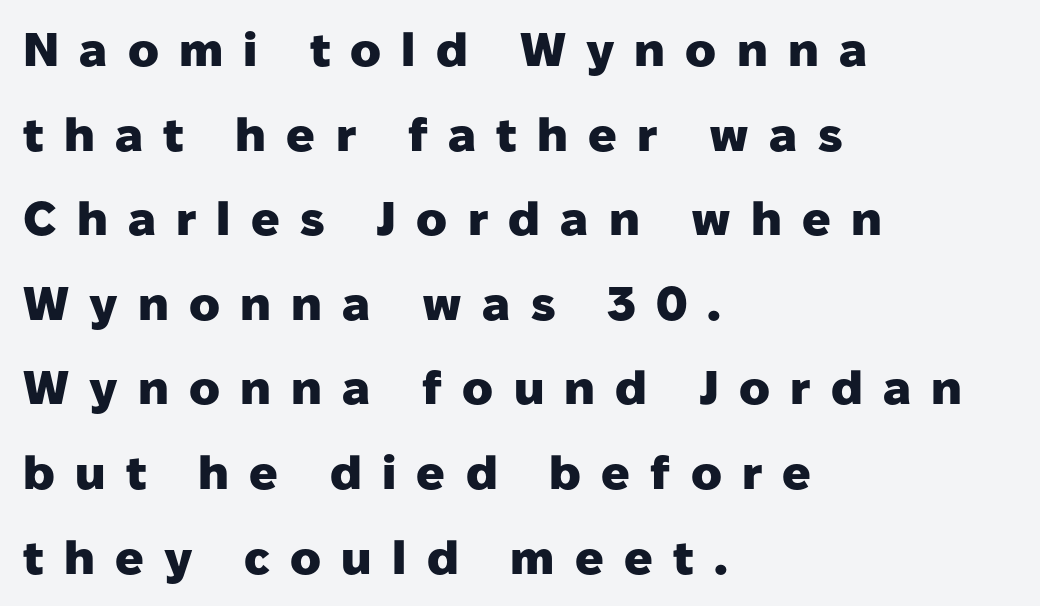
The image shows 47 px heavy sans-serif type, upright; set left-aligned, line spacing 1.8x, unusually wide letter spacing (+0.43 em), not underlined; low stroke contrast and a medium x-height.
